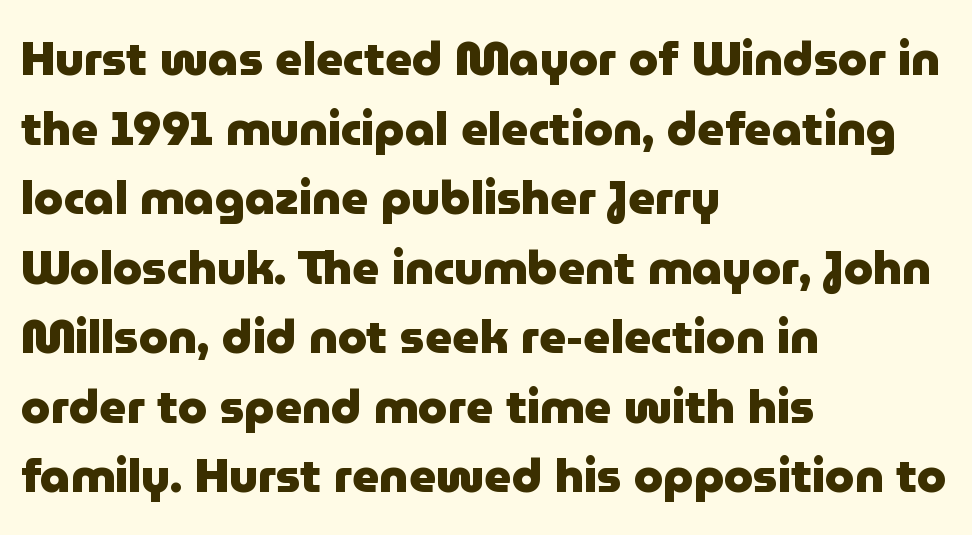
Inter-character spacing is left at the font's built-in metrics. The strip under each line holds only bare page. Set as a true bold cut, around the 700 mark. A typesetter would label this face a sans.
